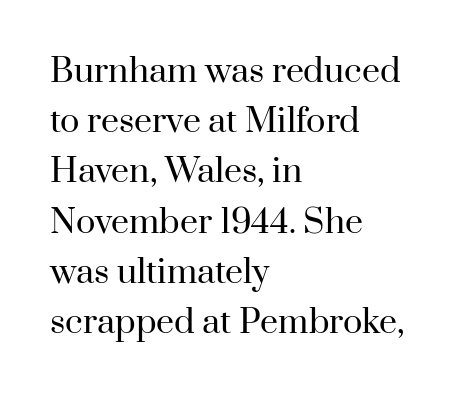
The text block is weighted toward the left margin, trailing off unevenly rightward. A roman cut, with each character standing at attention. Font category for this specimen: serif. Rows of type keep a routine distance in the vertical direction.
